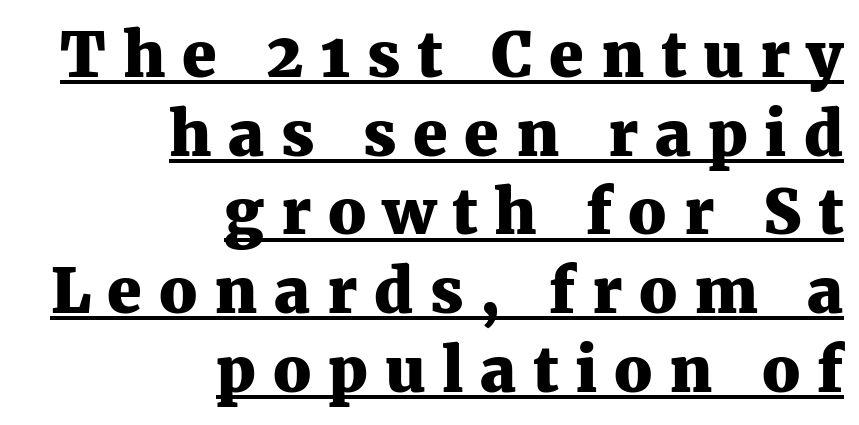
Q: Is the text bold? A: Yes.
Q: Is the text italic (slanted)? A: No, it is upright.
Q: Is the typeface a serif or a sans-serif typeface? A: Serif.
Q: Is the text underlined? A: Yes.
Q: How is the paragraph aligned? A: Right-aligned.
Q: Is the spacing between letters normal or unusually wide? A: Unusually wide.
Q: Is the spacing between lines tight, normal or loose? A: Normal.
Q: Width (condensed, normal, or wide)? A: Normal.
Q: Stroke contrast? A: Medium.
Q: x-height? A: Medium.
Q: Monospaced? A: No.
